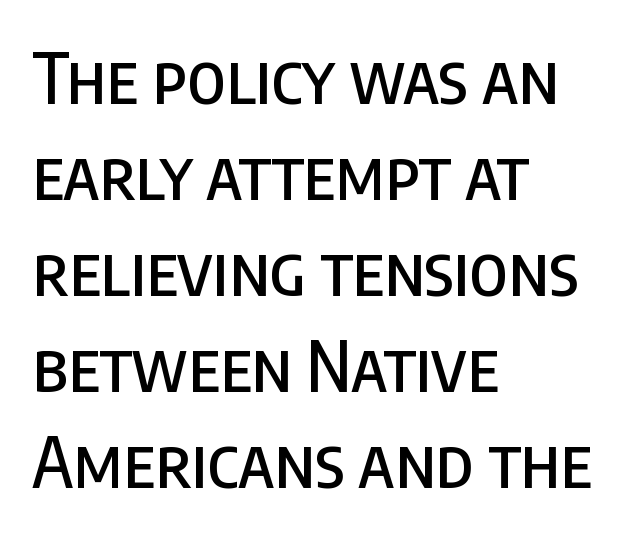
This is the regular roman posture of the typeface. In terms of letterform style, serifs are entirely absent. No extra tracking has been applied to these lines. Looks like regular typesetting: each glyph gets only the width it needs.
